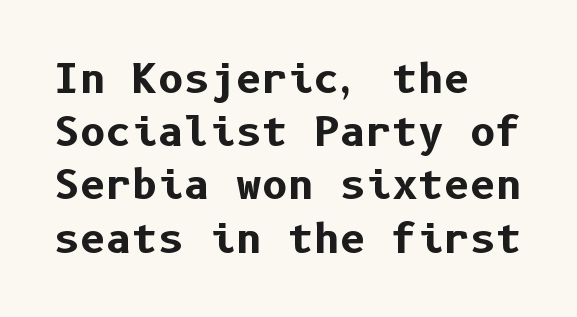
{"serif": "no", "italic": "no", "bold": "yes", "weight": "bold", "width": "normal", "stroke_contrast": "low", "x_height": "medium", "underline": "no", "align": "left", "line_spacing": "normal", "line_spacing_ratio": 1.33, "letter_spacing": "normal", "letter_spacing_em": 0.0, "glyph_px": 40}
